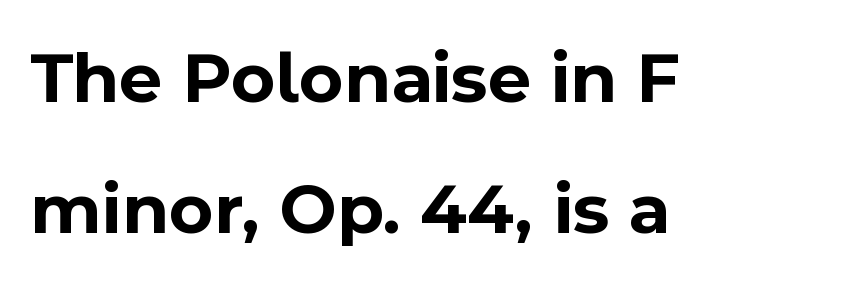
The image shows 74 px bold sans-serif type, upright; set left-aligned, line spacing 1.77x, normal letter spacing, not underlined; a medium x-height.
